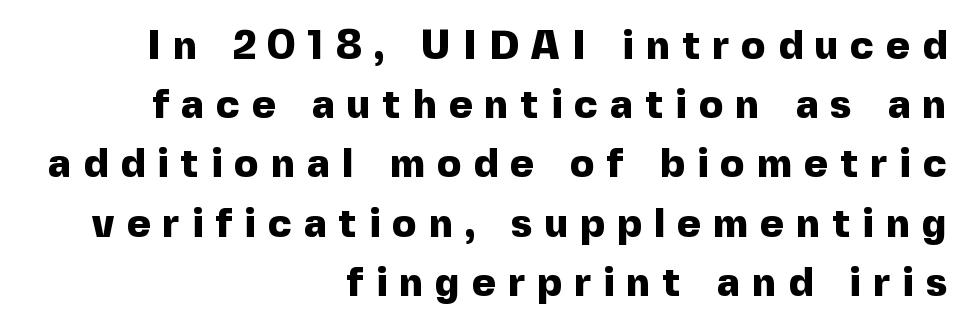
The image shows 40 px heavy sans-serif type, upright; set right-aligned, normal line spacing (1.48x), unusually wide letter spacing (+0.31 em), not underlined; a medium x-height.
